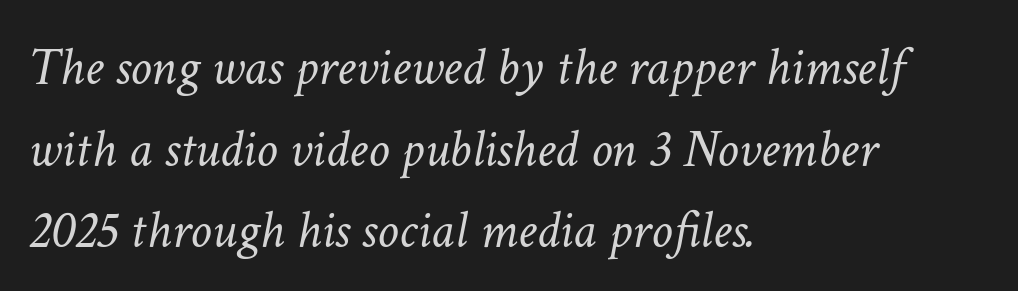
{"italic": "yes", "lean": "right", "slant_degrees": 11, "bold": "no", "weight": "light", "width": "normal", "stroke_contrast": "low", "x_height": "medium", "monospaced": "no", "underline": "no", "align": "left", "line_spacing": "normal", "line_spacing_ratio": 1.51, "letter_spacing": "normal", "letter_spacing_em": 0.0, "glyph_px": 54}
